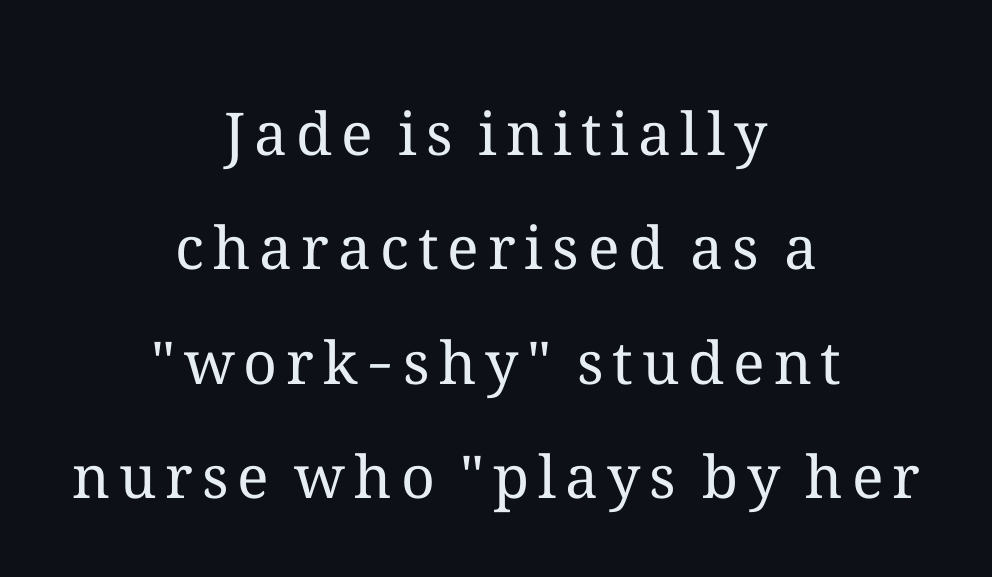
This sample uses an upright cut, with every glyph sitting square on the baseline. A centered setting, common on invitations and titles, is used for this passage. Interline gaps are noticeably wide in this sample. Each row of text sits above clean, open space.
